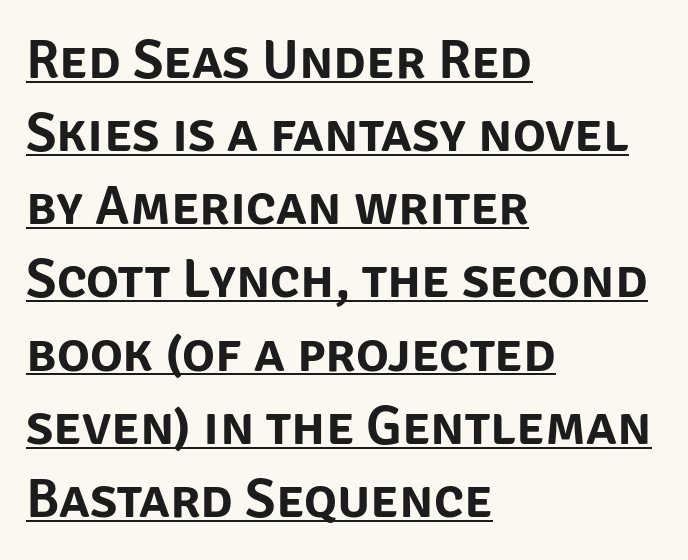
{"serif": "no", "italic": "no", "width": "normal", "stroke_contrast": "low", "x_height": "large", "monospaced": "no", "underline": "yes", "align": "left", "line_spacing": "normal", "line_spacing_ratio": 1.33, "letter_spacing": "normal", "letter_spacing_em": 0.0, "glyph_px": 55}
